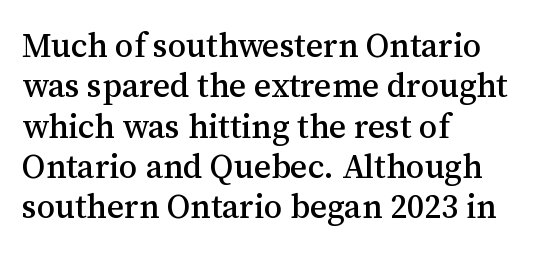
{"serif": "yes", "italic": "no", "width": "normal", "stroke_contrast": "medium", "x_height": "medium", "monospaced": "no", "underline": "no", "align": "left", "line_spacing_ratio": 1.22, "letter_spacing": "normal", "letter_spacing_em": 0.0, "glyph_px": 33}
